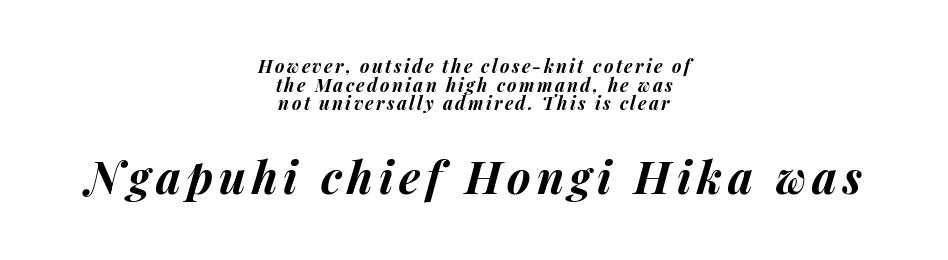
{"italic": "yes", "lean": "right", "slant_degrees": 14, "bold": "yes", "weight": "bold", "width": "normal", "stroke_contrast": "medium", "x_height": "medium", "monospaced": "no", "underline": "no", "align": "center", "line_spacing": "tight", "line_spacing_ratio": 1.04, "larger_block": "second", "size_ratio": 2.5, "glyph_px": 45}
